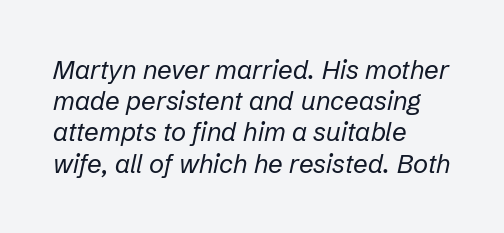
The image shows 26 px text type, italic (leaning right); set left-aligned, line spacing 1.2x, normal letter spacing, not underlined.
